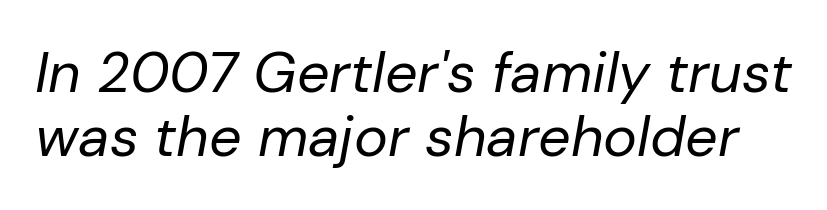
Q: Is the text bold? A: No.
Q: Is the text italic (slanted)? A: Yes, it leans right by about 10 degrees.
Q: Is the text underlined? A: No.
Q: Is the spacing between letters normal or unusually wide? A: Normal.
Q: Is the spacing between lines tight, normal or loose? A: Tight.
Q: Width (condensed, normal, or wide)? A: Normal.
Q: Stroke contrast? A: Low.
Q: x-height? A: Medium.
Q: Monospaced? A: No.
